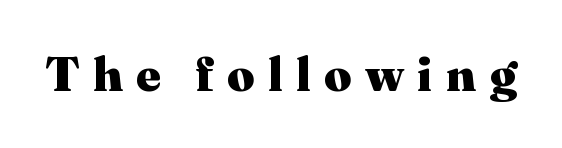
{"serif": "yes", "italic": "no", "bold": "yes", "weight": "heavy", "width": "normal", "stroke_contrast": "medium", "x_height": "medium", "monospaced": "no", "underline": "no", "letter_spacing": "wide", "letter_spacing_em": 0.27, "glyph_px": 48}
